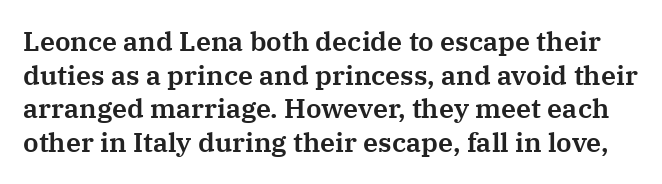
Default kerning and tracking; the words read as compact shapes. Underlining? Definitely not there. The line-height multiplier appears to be the usual default. This is roman type, the default non-slanted kind.
